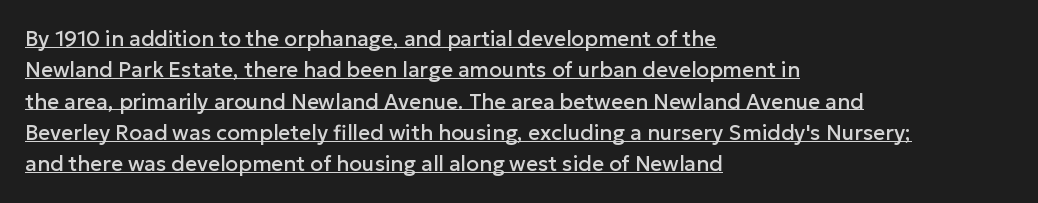
The image shows 21 px text type, upright; set left-aligned, normal line spacing (1.49x), normal letter spacing, underlined.
